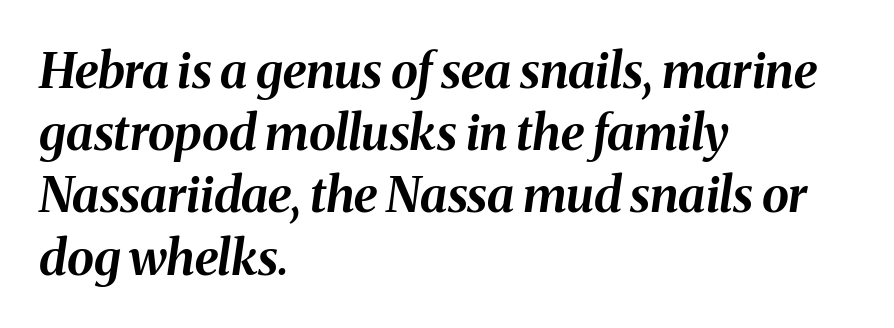
Q: Is the text bold? A: Yes.
Q: Is the text italic (slanted)? A: Yes, it leans right by about 8 degrees.
Q: Is the text underlined? A: No.
Q: How is the paragraph aligned? A: Left-aligned.
Q: Is the spacing between letters normal or unusually wide? A: Normal.
Q: Is the spacing between lines tight, normal or loose? A: Normal.
Q: Width (condensed, normal, or wide)? A: Normal.
Q: Stroke contrast? A: Medium.
Q: x-height? A: Medium.
Q: Monospaced? A: No.
